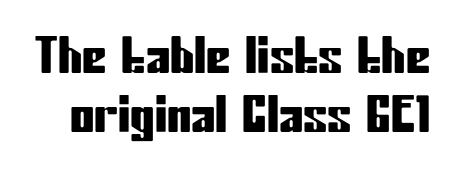
Q: Is the text italic (slanted)? A: No, it is upright.
Q: Is the typeface a serif or a sans-serif typeface? A: Sans-serif.
Q: Is the text underlined? A: No.
Q: Is the spacing between letters normal or unusually wide? A: Normal.
Q: Width (condensed, normal, or wide)? A: Condensed.
Q: Stroke contrast? A: Low.
Q: x-height? A: Medium.
Q: Monospaced? A: No.
